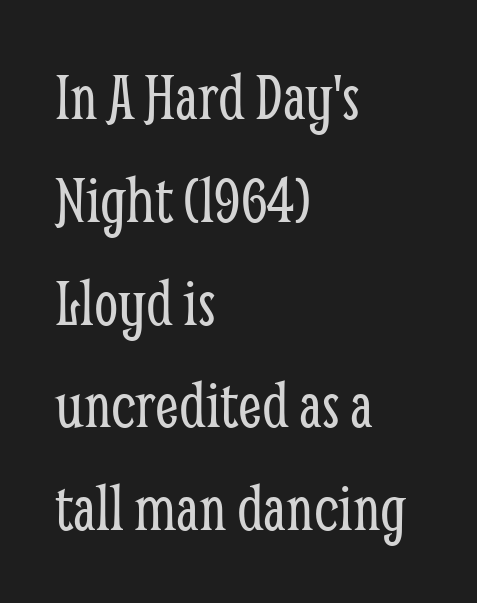
In terms of letterspacing, this is plain default setting. This sample uses a serif face. The foot of each line stays bare and open. Looks like regular typesetting: each glyph gets only the width it needs. Notice how descenders clear the ascenders below comfortably — that's standard leading. These lines were composed using upright roman letters.
